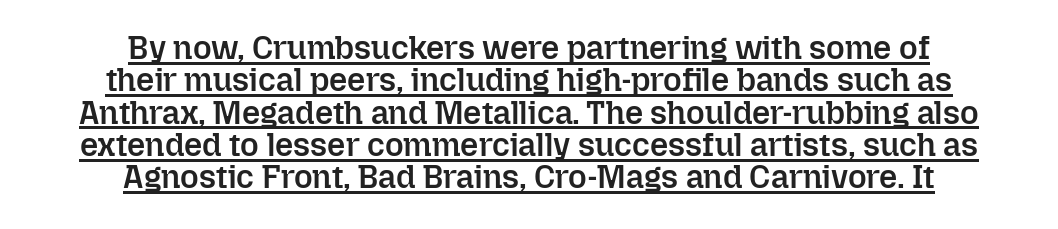
The image shows 32 px semibold type, upright; set centered, tight line spacing (1.01x), normal letter spacing, underlined; low stroke contrast and a medium x-height.
